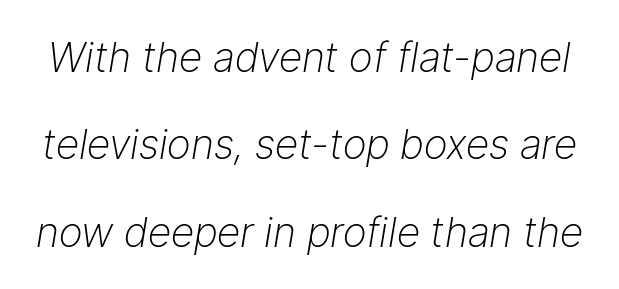
{"italic": "yes", "lean": "right", "slant_degrees": 9, "bold": "no", "weight": "light", "width": "normal", "stroke_contrast": "low", "x_height": "medium", "monospaced": "no", "underline": "no", "line_spacing": "loose", "line_spacing_ratio": 2.13, "letter_spacing": "normal", "letter_spacing_em": 0.0, "glyph_px": 41}
